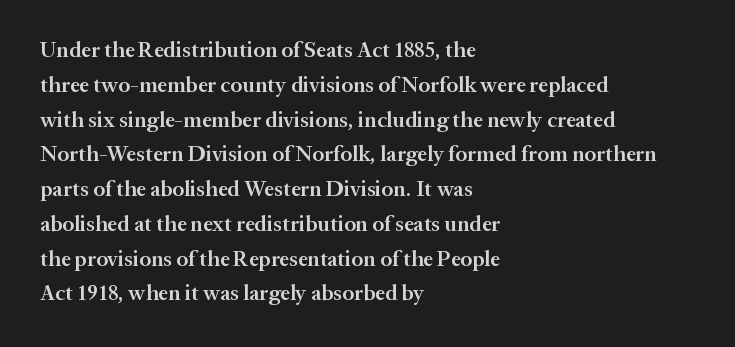
The image shows 22 px text type, upright; set left-aligned, normal line spacing (1.58x), normal letter spacing, not underlined.
